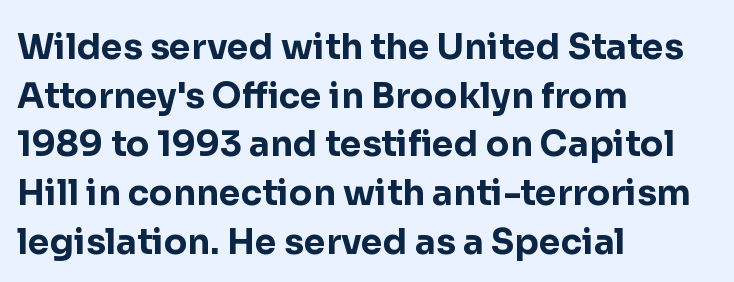
Q: Is the text bold? A: Yes.
Q: Is the text italic (slanted)? A: No, it is upright.
Q: Is the typeface a serif or a sans-serif typeface? A: Sans-serif.
Q: Is the text underlined? A: No.
Q: How is the paragraph aligned? A: Left-aligned.
Q: Is the spacing between letters normal or unusually wide? A: Normal.
Q: Is the spacing between lines tight, normal or loose? A: Normal.
Q: Width (condensed, normal, or wide)? A: Normal.
Q: Stroke contrast? A: Low.
Q: x-height? A: Medium.
Q: Monospaced? A: No.
